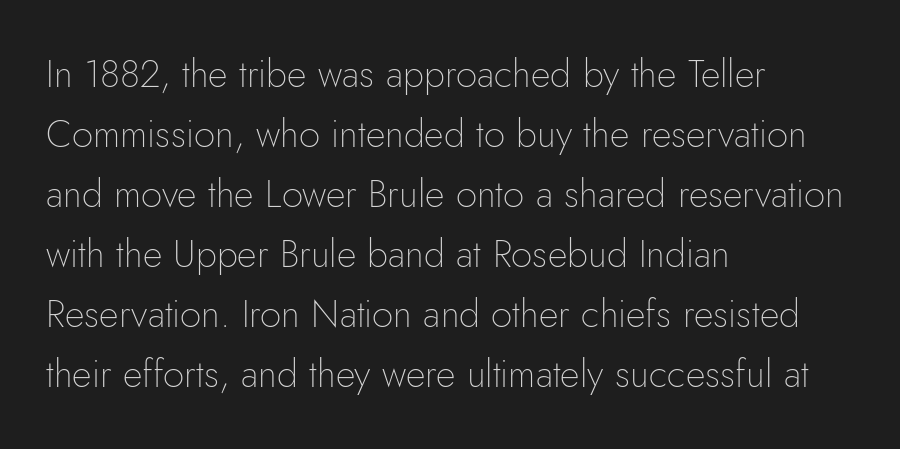
The paragraph has a hard left edge and a soft right edge. These lines are composed in type without serifs. Notice how descenders clear the ascenders below comfortably — that's standard leading. The passage shown is not underscored anywhere.
